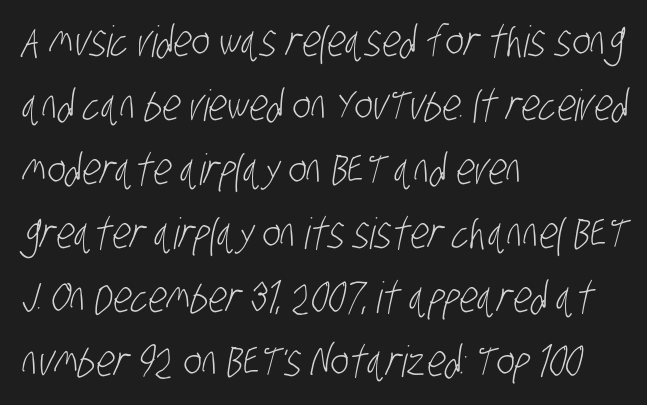
Q: Is the text bold? A: No.
Q: Is the typeface a serif or a sans-serif typeface? A: Sans-serif.
Q: Is the text underlined? A: No.
Q: How is the paragraph aligned? A: Left-aligned.
Q: Is the spacing between letters normal or unusually wide? A: Normal.
Q: Is the spacing between lines tight, normal or loose? A: Normal.
Q: Width (condensed, normal, or wide)? A: Condensed.
Q: Stroke contrast? A: Low.
Q: x-height? A: Large.
Q: Monospaced? A: No.
